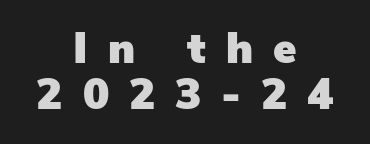
The image shows 44 px sans-serif type, upright; set centered, tight line spacing (1.05x), unusually wide letter spacing (+0.45 em), not underlined; low stroke contrast and a medium x-height.
